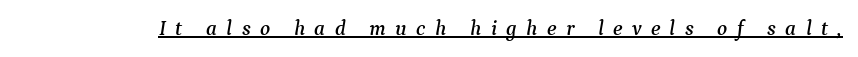
{"italic": "yes", "lean": "right", "slant_degrees": 9, "underline": "yes", "letter_spacing": "wide", "letter_spacing_em": 0.45, "glyph_px": 21}
